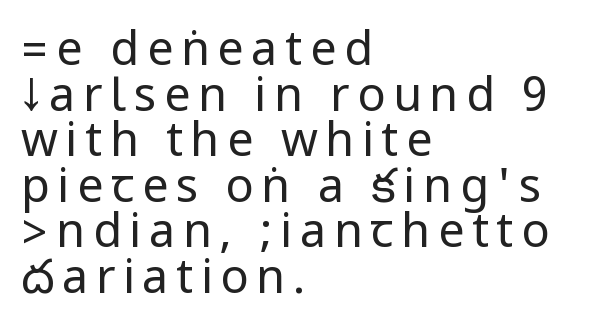
The image shows 47 px regular-weight, condensed sans-serif type, upright; set left-aligned, tight line spacing (0.97x), not underlined; low stroke contrast.
